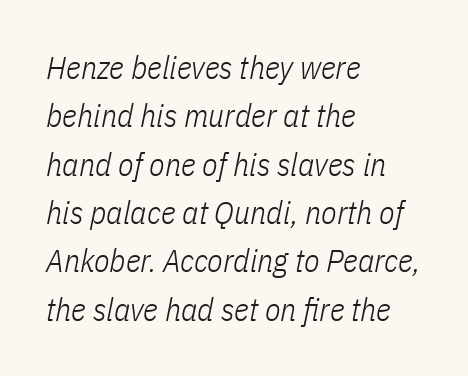
{"italic": "yes", "lean": "right", "slant_degrees": 11, "bold": "no", "weight": "light", "width": "condensed", "stroke_contrast": "low", "x_height": "medium", "monospaced": "no", "underline": "no", "align": "left", "line_spacing": "normal", "line_spacing_ratio": 1.51, "letter_spacing": "normal", "letter_spacing_em": 0.0, "glyph_px": 32}
